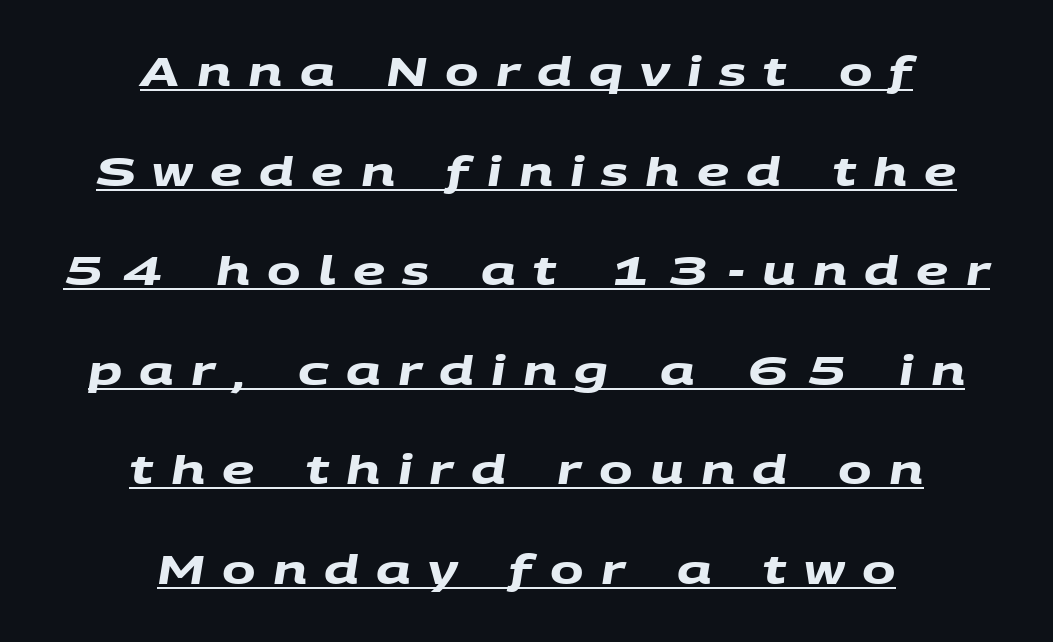
{"serif": "no", "bold": "yes", "weight": "heavy", "width": "wide", "stroke_contrast": "medium", "x_height": "large", "monospaced": "no", "underline": "yes", "align": "center", "line_spacing": "loose", "line_spacing_ratio": 2.49, "letter_spacing": "wide", "letter_spacing_em": 0.43, "glyph_px": 40}
